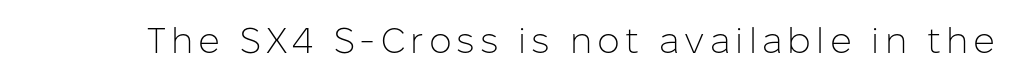
{"serif": "no", "italic": "no", "bold": "no", "weight": "light", "width": "normal", "stroke_contrast": "low", "x_height": "medium", "monospaced": "no", "underline": "no", "glyph_px": 36}
